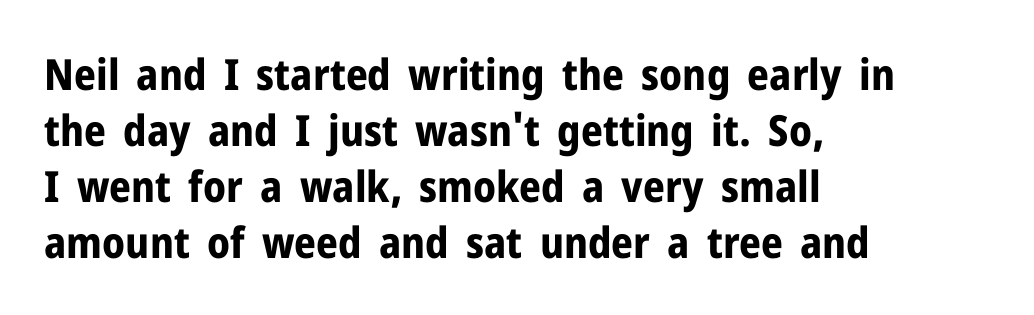
Q: Is the text bold? A: Yes.
Q: Is the text italic (slanted)? A: No, it is upright.
Q: Is the typeface a serif or a sans-serif typeface? A: Sans-serif.
Q: Is the text underlined? A: No.
Q: How is the paragraph aligned? A: Left-aligned.
Q: Is the spacing between letters normal or unusually wide? A: Normal.
Q: Is the spacing between lines tight, normal or loose? A: Normal.
Q: Width (condensed, normal, or wide)? A: Normal.
Q: Stroke contrast? A: Low.
Q: x-height? A: Medium.
Q: Monospaced? A: No.
